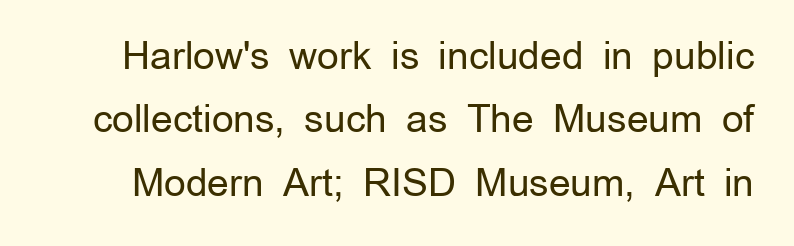
The image shows 38 px regular-weight sans-serif type, upright; set normal line spacing (1.67x), normal letter spacing, not underlined; low stroke contrast and a medium x-height.
